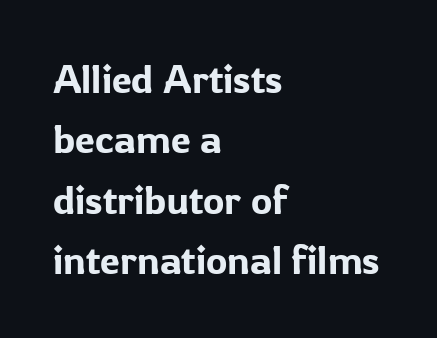
Is the block centered? No — it sits flush against the left margin. Has an underline been added? It has not. Students, observe: this is what conventionally led text looks like. Proportional: the letters do not fall into vertical columns. No italicization has been applied; the sample stays upright.
